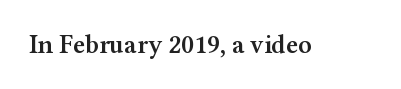
The image shows 26 px text type, upright; set normal letter spacing, not underlined.
